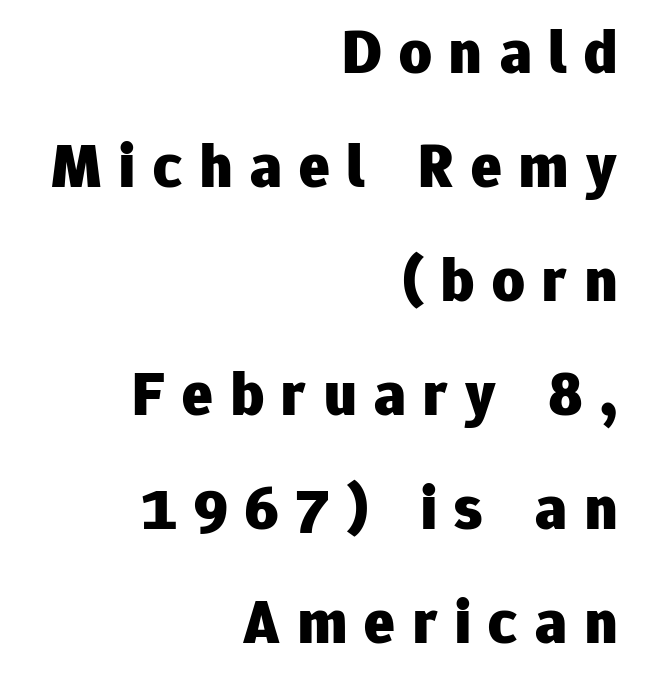
Q: Is the text bold? A: Yes.
Q: Is the text italic (slanted)? A: No, it is upright.
Q: Is the typeface a serif or a sans-serif typeface? A: Sans-serif.
Q: Is the text underlined? A: No.
Q: How is the paragraph aligned? A: Right-aligned.
Q: Is the spacing between letters normal or unusually wide? A: Unusually wide.
Q: Width (condensed, normal, or wide)? A: Normal.
Q: Stroke contrast? A: Low.
Q: x-height? A: Medium.
Q: Monospaced? A: No.
